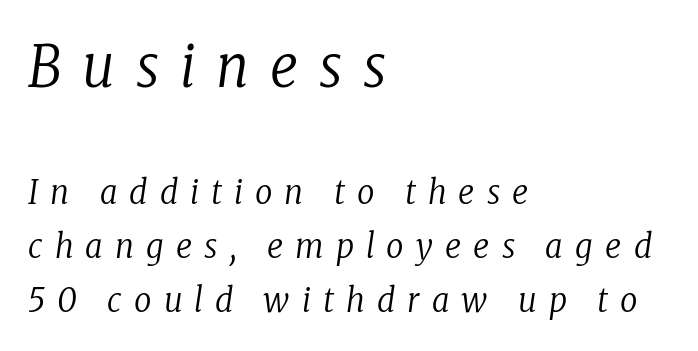
{"serif": "yes", "italic": "yes", "lean": "right", "slant_degrees": 8, "bold": "no", "weight": "regular", "width": "condensed", "stroke_contrast": "low", "x_height": "medium", "monospaced": "no", "underline": "no", "align": "left", "line_spacing": "normal", "line_spacing_ratio": 1.6, "letter_spacing": "wide", "letter_spacing_em": 0.36, "larger_block": "first", "size_ratio": 1.74, "glyph_px": 59}
